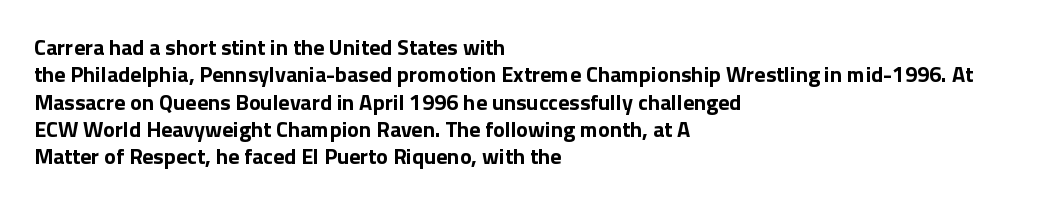
Q: Is the text bold? A: Yes.
Q: Is the text italic (slanted)? A: No, it is upright.
Q: Is the text underlined? A: No.
Q: How is the paragraph aligned? A: Left-aligned.
Q: Is the spacing between letters normal or unusually wide? A: Normal.
